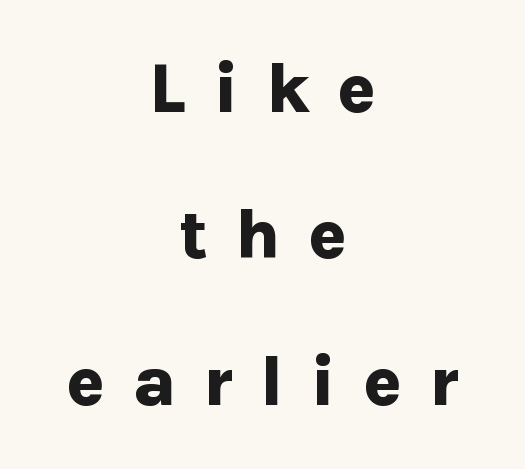
Short note: letters widely spaced. The passage shown is typeset with a sans-serif family. Varying glyph widths throughout — classic text-font behaviour. Loosely led — the rows are spread out.
